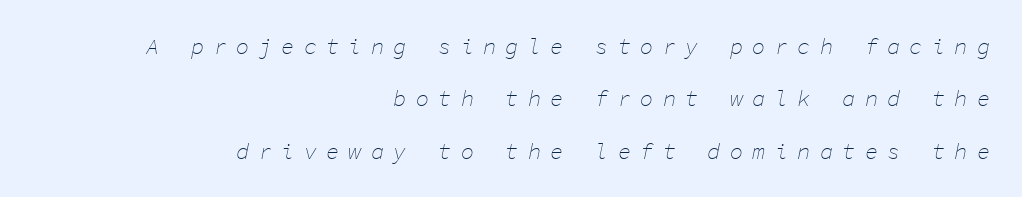
The image shows 22 px text type, italic (leaning right); set right-aligned, loose line spacing (2.38x), unusually wide letter spacing (+0.42 em), not underlined.
